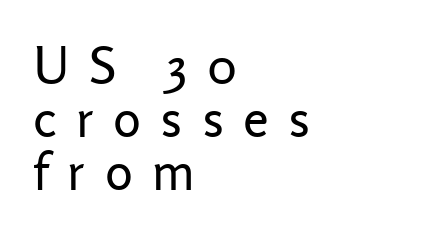
{"serif": "no", "italic": "no", "bold": "no", "weight": "regular", "width": "normal", "stroke_contrast": "low", "x_height": "medium", "monospaced": "no", "underline": "no", "align": "left", "line_spacing": "tight", "line_spacing_ratio": 1.02, "letter_spacing": "wide", "letter_spacing_em": 0.37, "glyph_px": 52}
